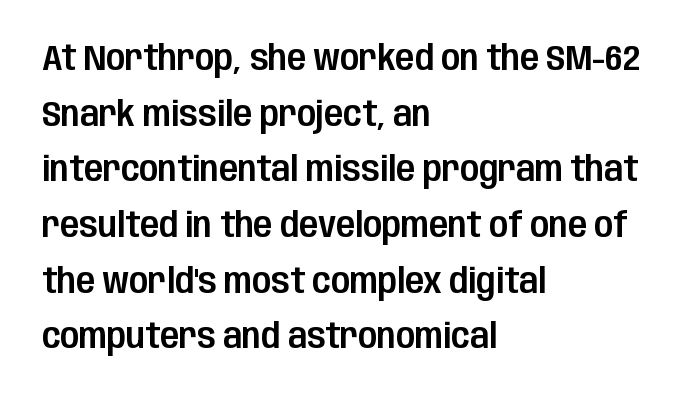
{"serif": "no", "italic": "no", "width": "condensed", "stroke_contrast": "low", "x_height": "large", "monospaced": "no", "underline": "no", "align": "left", "line_spacing": "normal", "line_spacing_ratio": 1.59, "letter_spacing": "normal", "letter_spacing_em": 0.0, "glyph_px": 35}
